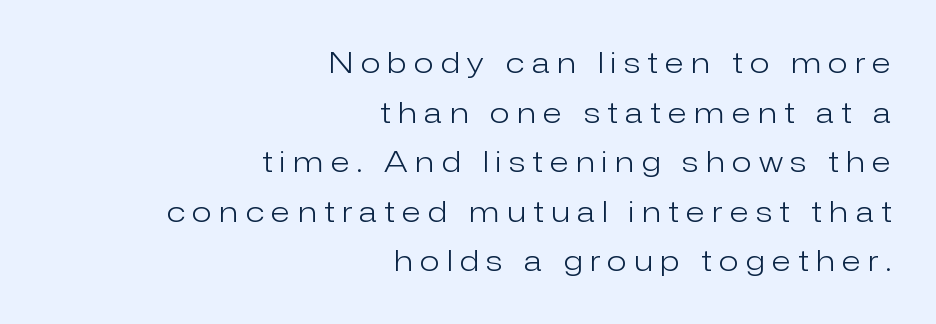
{"serif": "no", "italic": "no", "bold": "no", "weight": "light", "width": "normal", "stroke_contrast": "low", "x_height": "medium", "monospaced": "no", "underline": "no", "align": "right", "line_spacing_ratio": 1.71, "letter_spacing": "wide", "letter_spacing_em": 0.26, "glyph_px": 29}
